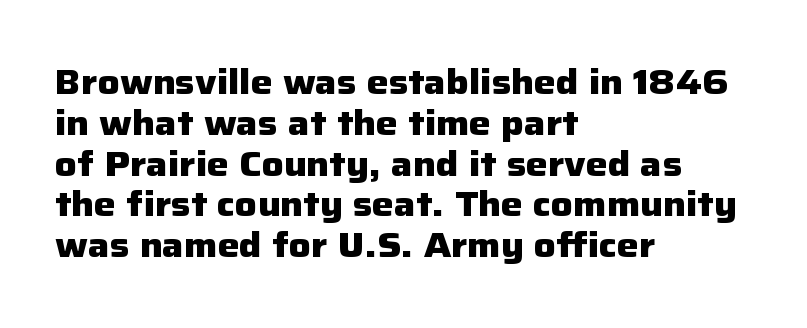
Q: Is the text bold? A: Yes.
Q: Is the text italic (slanted)? A: No, it is upright.
Q: Is the typeface a serif or a sans-serif typeface? A: Sans-serif.
Q: Is the text underlined? A: No.
Q: How is the paragraph aligned? A: Left-aligned.
Q: Is the spacing between letters normal or unusually wide? A: Normal.
Q: Width (condensed, normal, or wide)? A: Normal.
Q: Stroke contrast? A: Low.
Q: x-height? A: Medium.
Q: Monospaced? A: No.
